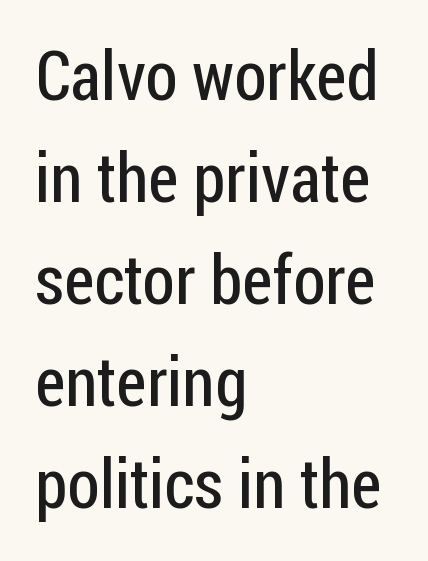
Q: Is the text bold? A: No.
Q: Is the text italic (slanted)? A: No, it is upright.
Q: Is the typeface a serif or a sans-serif typeface? A: Sans-serif.
Q: Is the text underlined? A: No.
Q: How is the paragraph aligned? A: Left-aligned.
Q: Is the spacing between letters normal or unusually wide? A: Normal.
Q: Is the spacing between lines tight, normal or loose? A: Normal.
Q: Width (condensed, normal, or wide)? A: Condensed.
Q: Stroke contrast? A: Low.
Q: x-height? A: Medium.
Q: Monospaced? A: No.
